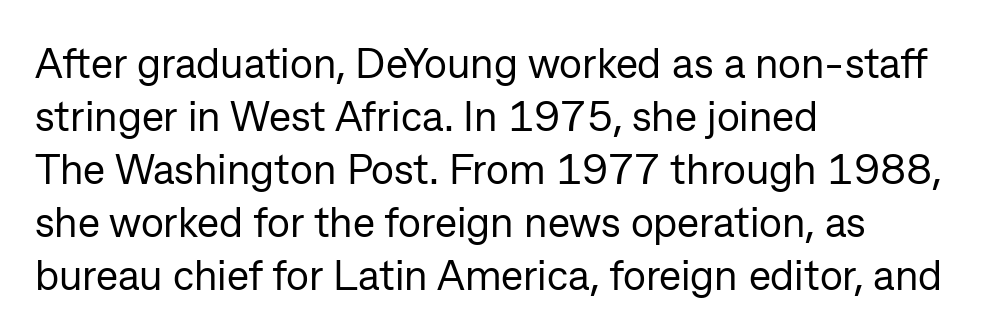
{"serif": "no", "italic": "no", "bold": "no", "weight": "regular", "width": "normal", "stroke_contrast": "low", "x_height": "medium", "monospaced": "no", "underline": "no", "align": "left", "line_spacing": "normal", "line_spacing_ratio": 1.26, "letter_spacing": "normal", "letter_spacing_em": 0.0, "glyph_px": 42}
